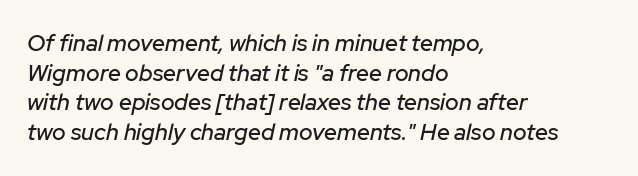
The image shows 23 px text type, italic (leaning right); set left-aligned, normal line spacing (1.29x), normal letter spacing, not underlined.
